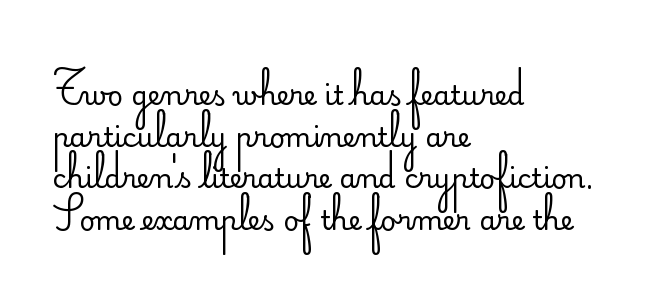
This sample uses an upright cut, with every glyph sitting square on the baseline. Lines of text with bare space underneath. The setting favours the left margin, as ordinary paragraphs usually do. Leading: standard. The typesetting does not lean heavy: it is not bold. You could call the tracking neutral — neither tight nor loose.
